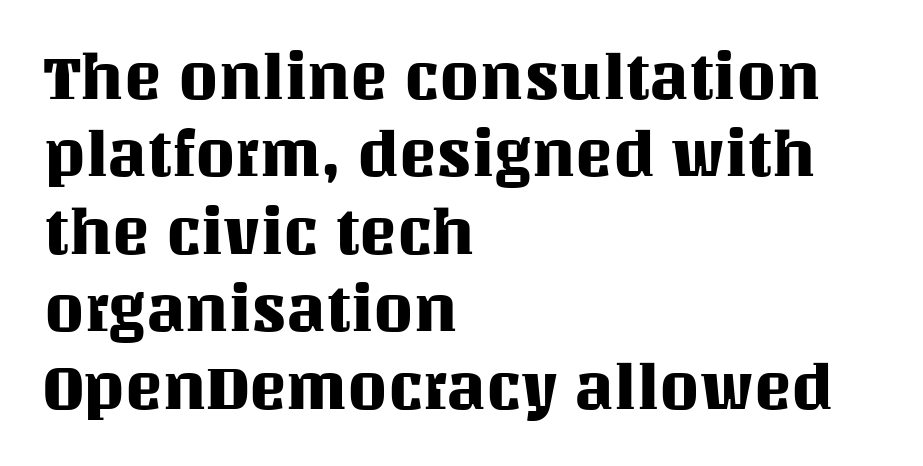
{"italic": "no", "width": "normal", "stroke_contrast": "medium", "x_height": "large", "monospaced": "no", "underline": "no", "align": "left", "line_spacing_ratio": 1.23, "letter_spacing": "normal", "letter_spacing_em": 0.0, "glyph_px": 63}
